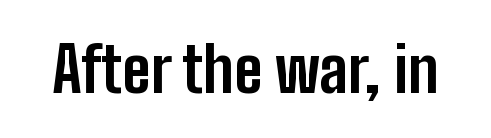
Q: Is the text bold? A: Yes.
Q: Is the text italic (slanted)? A: No, it is upright.
Q: Is the typeface a serif or a sans-serif typeface? A: Sans-serif.
Q: Is the text underlined? A: No.
Q: Is the spacing between letters normal or unusually wide? A: Normal.
Q: Width (condensed, normal, or wide)? A: Condensed.
Q: Stroke contrast? A: Low.
Q: x-height? A: Medium.
Q: Monospaced? A: No.
